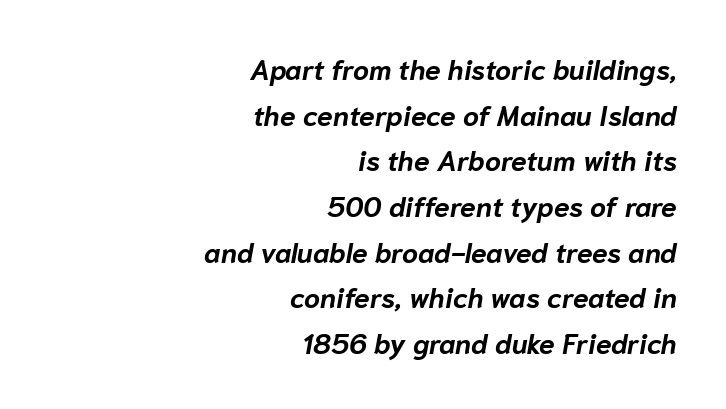
Q: Is the text bold? A: Yes.
Q: Is the text italic (slanted)? A: Yes, it leans right by about 10 degrees.
Q: Is the text underlined? A: No.
Q: How is the paragraph aligned? A: Right-aligned.
Q: Is the spacing between letters normal or unusually wide? A: Normal.
Q: Is the spacing between lines tight, normal or loose? A: Normal.
Q: Width (condensed, normal, or wide)? A: Normal.
Q: Stroke contrast? A: Low.
Q: x-height? A: Medium.
Q: Monospaced? A: No.
